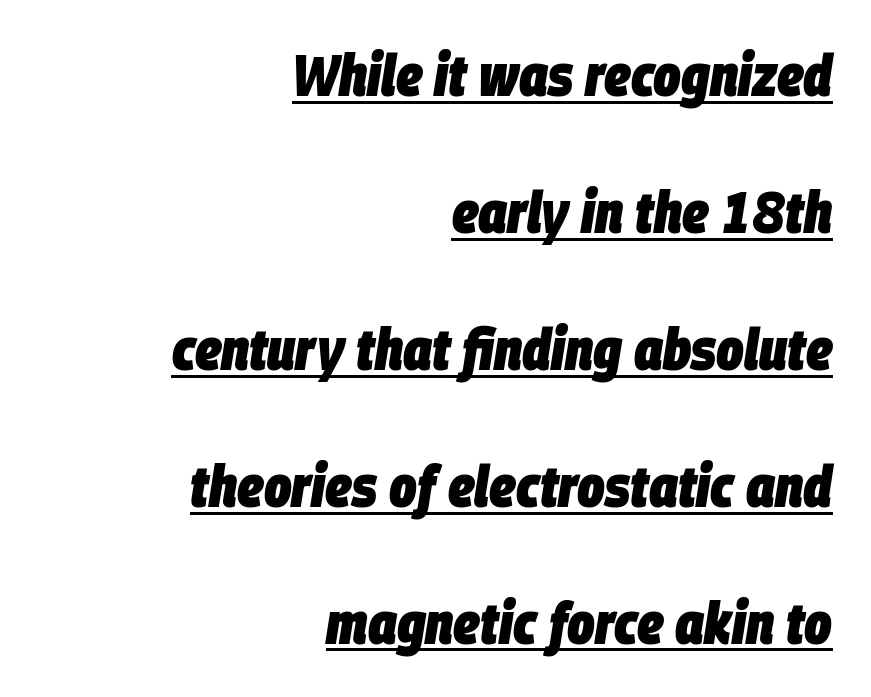
The lines are spread far apart with generous leading. Here the glyphs are tracked normally, forming tight word shapes. Visually the block forms a straight wall on the right and a jagged coastline on the left. Characters are canted at an angle relative to the baseline's perpendicular. Looks like someone drew a line under every word here. Weight check: bold — yes, fully.
